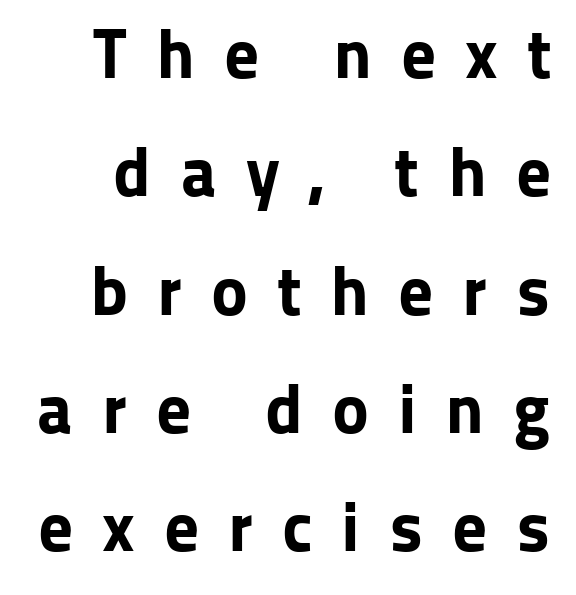
The image shows 70 px bold sans-serif type, upright; set normal line spacing (1.69x), unusually wide letter spacing (+0.41 em), not underlined; low stroke contrast and a medium x-height.
